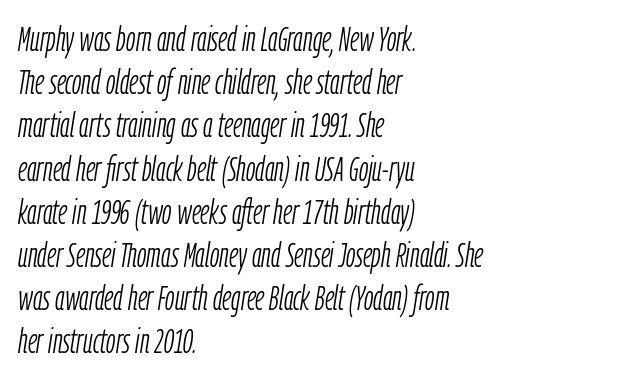
{"italic": "yes", "lean": "right", "slant_degrees": 9, "bold": "no", "weight": "light", "width": "condensed", "stroke_contrast": "low", "x_height": "medium", "monospaced": "no", "underline": "no", "align": "left", "line_spacing": "normal", "line_spacing_ratio": 1.27, "letter_spacing": "normal", "letter_spacing_em": 0.0, "glyph_px": 34}
